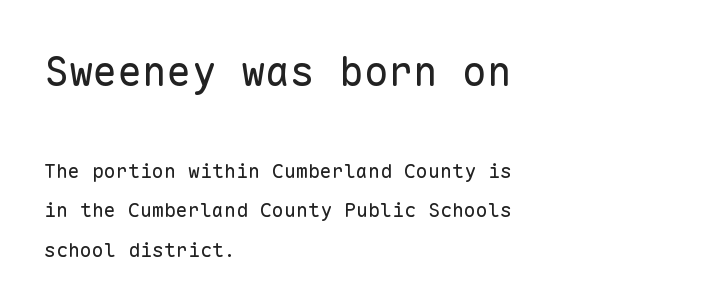
The image shows 41 px regular-weight sans-serif type, upright, monospaced; set left-aligned, loose line spacing (1.96x), normal letter spacing, not underlined; the first (top) block is 2.05x larger; low stroke contrast and a medium x-height.
